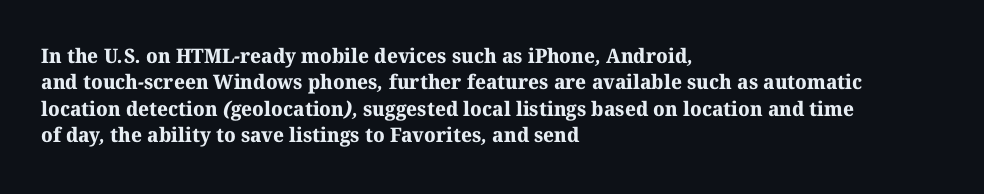
The image shows 20 px bold type; set left-aligned, normal line spacing (1.32x), normal letter spacing, not underlined.
